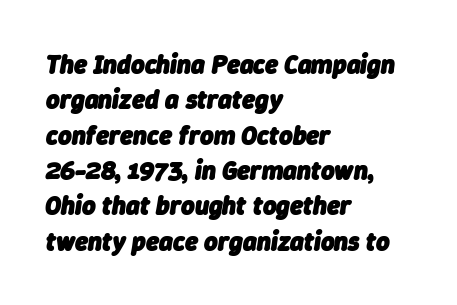
A typesetter would mark this as italic. Heavy, bold letterforms. The face used here is rendered with its standard letterfit. The space directly below the letters is spotless. A typesetter would call this leading conventional body-copy spacing.
